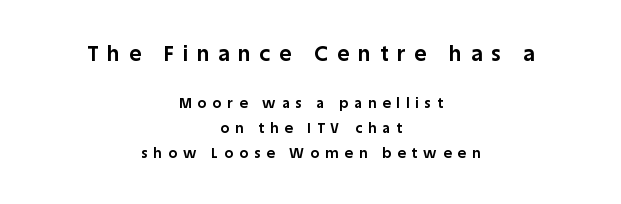
The image shows 21 px bold type, upright; set centered, line spacing 1.78x, unusually wide letter spacing (+0.44 em), not underlined; the first (top) block is 1.5x larger.
